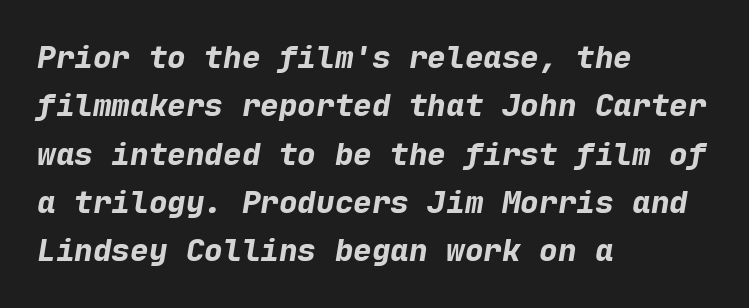
The image shows 31 px bold type, italic (leaning right), monospaced; set left-aligned, normal line spacing (1.56x), normal letter spacing, not underlined; low stroke contrast and a medium x-height.
